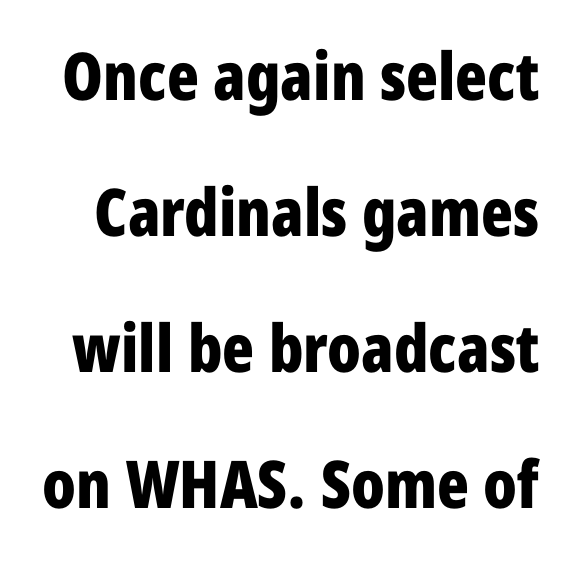
Q: Is the text bold? A: Yes.
Q: Is the text italic (slanted)? A: No, it is upright.
Q: Is the typeface a serif or a sans-serif typeface? A: Sans-serif.
Q: Is the text underlined? A: No.
Q: Is the spacing between letters normal or unusually wide? A: Normal.
Q: Is the spacing between lines tight, normal or loose? A: Loose.
Q: Width (condensed, normal, or wide)? A: Condensed.
Q: Stroke contrast? A: Low.
Q: x-height? A: Medium.
Q: Monospaced? A: No.
